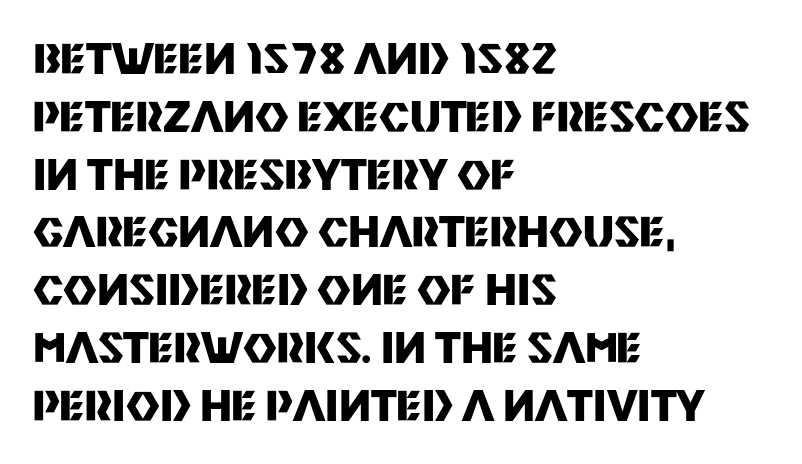
The image shows 41 px heavy sans-serif type, upright; set left-aligned, normal line spacing (1.41x), normal letter spacing, not underlined; medium stroke contrast and a large x-height.
